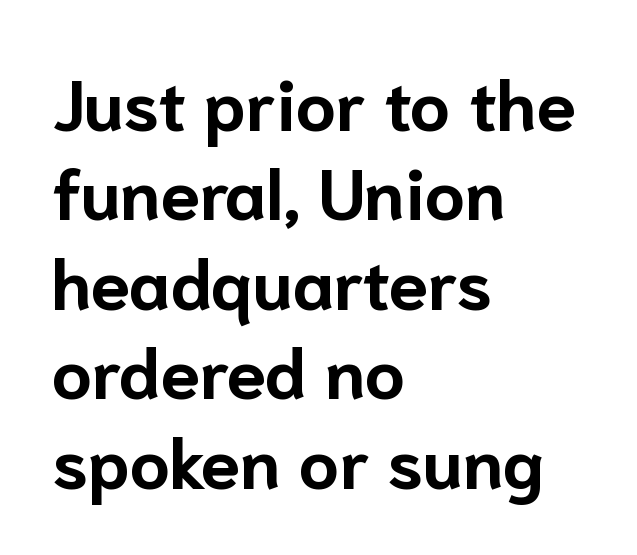
Q: Is the text bold? A: Yes.
Q: Is the text italic (slanted)? A: No, it is upright.
Q: Is the typeface a serif or a sans-serif typeface? A: Sans-serif.
Q: Is the text underlined? A: No.
Q: How is the paragraph aligned? A: Left-aligned.
Q: Is the spacing between letters normal or unusually wide? A: Normal.
Q: Is the spacing between lines tight, normal or loose? A: Normal.
Q: Width (condensed, normal, or wide)? A: Normal.
Q: Stroke contrast? A: Low.
Q: x-height? A: Medium.
Q: Monospaced? A: No.
